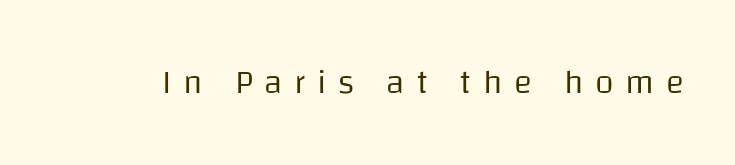
Does the type have serifs? No, each stem ends abruptly. The type sits square on the baseline with zero lean. The tracking reads as deliberately expanded to a designer's eye. Anything drawn beneath the words? Only blank space. Think of a printed novel: that variable character pitch is what you see here. The typesetting does not lean heavy: it is not bold.
